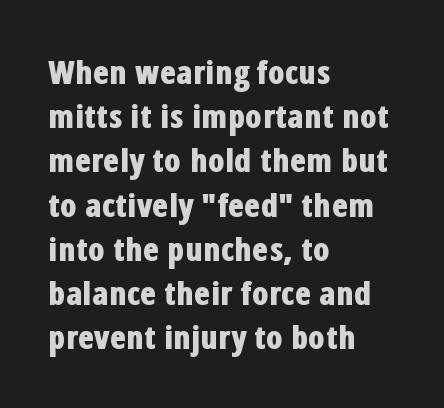
The image shows 33 px bold, condensed sans-serif type, upright; set left-aligned, normal line spacing (1.34x), normal letter spacing, not underlined; low stroke contrast and a medium x-height.
